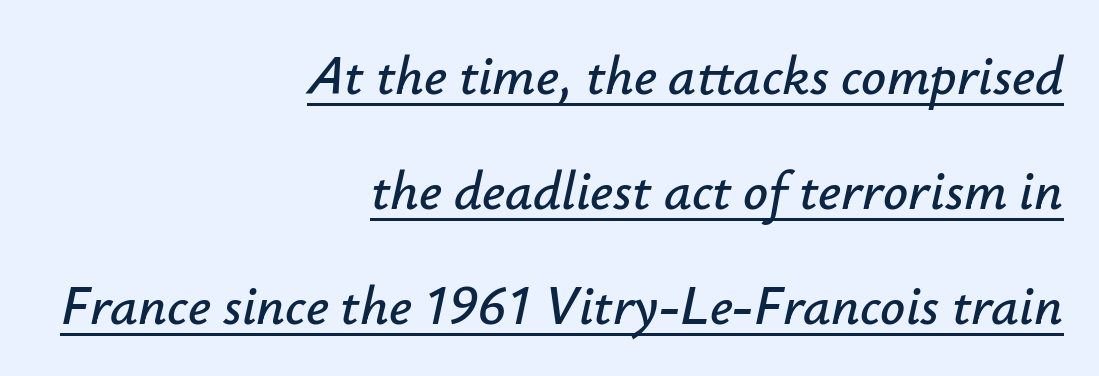
The image shows 55 px text type, italic (leaning right); set right-aligned, loose line spacing (2.09x), normal letter spacing, underlined; low stroke contrast and a small x-height.
